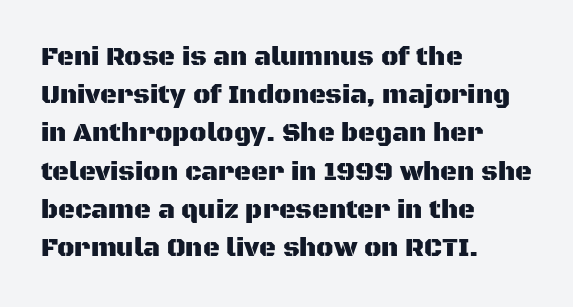
{"italic": "no", "underline": "no", "align": "left", "line_spacing": "normal", "line_spacing_ratio": 1.47, "letter_spacing": "normal", "letter_spacing_em": 0.0, "glyph_px": 26}
